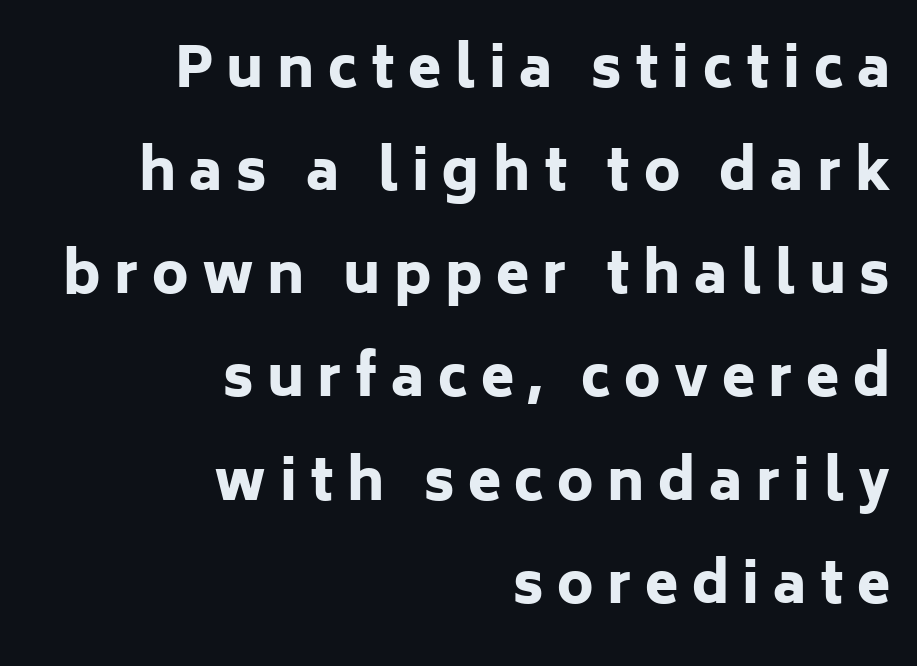
The image shows 54 px heavy sans-serif type, upright; set right-aligned, loose line spacing (1.91x), unusually wide letter spacing (+0.25 em), not underlined; low stroke contrast and a medium x-height.
